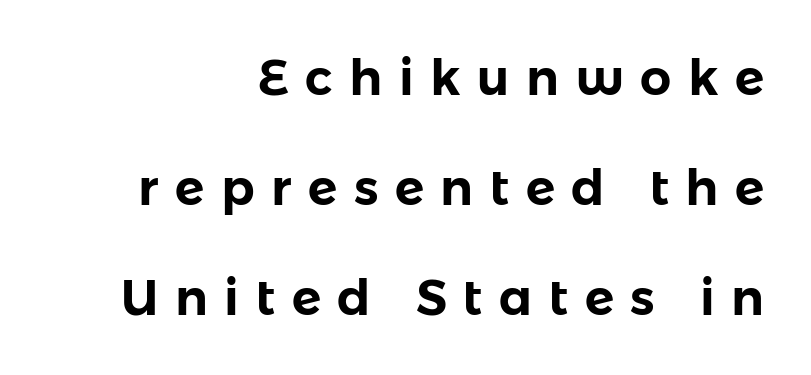
This rendering uses right alignment, leaving the left contour irregular. How are the letters spaced? Widely, with obvious added tracking. These lines are rendered in a variable-pitch font. If you measured baseline to baseline, you'd find a long distance. Examine the stroke ends and you'll find no serifs. The area under the type is left untouched.
